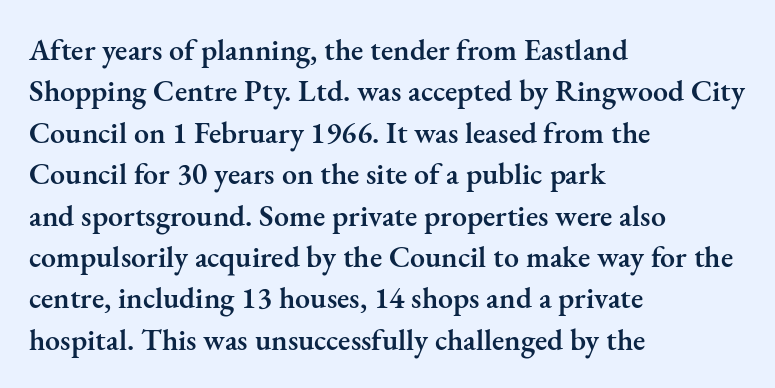
{"serif": "yes", "italic": "no", "bold": "semi", "weight": "semibold", "width": "normal", "stroke_contrast": "medium", "x_height": "small", "monospaced": "no", "underline": "no", "align": "left", "line_spacing": "normal", "line_spacing_ratio": 1.38, "letter_spacing": "normal", "letter_spacing_em": 0.0, "glyph_px": 30}
